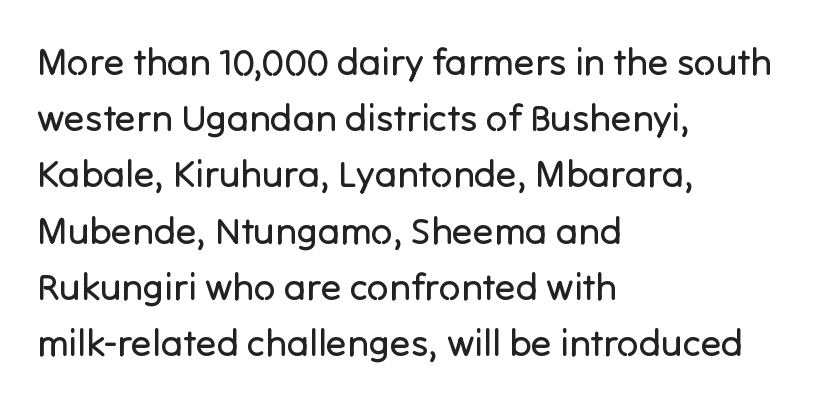
{"serif": "no", "italic": "no", "bold": "no", "weight": "regular", "width": "normal", "stroke_contrast": "low", "x_height": "medium", "monospaced": "no", "underline": "no", "align": "left", "line_spacing": "normal", "line_spacing_ratio": 1.48, "letter_spacing": "normal", "letter_spacing_em": 0.0, "glyph_px": 38}
